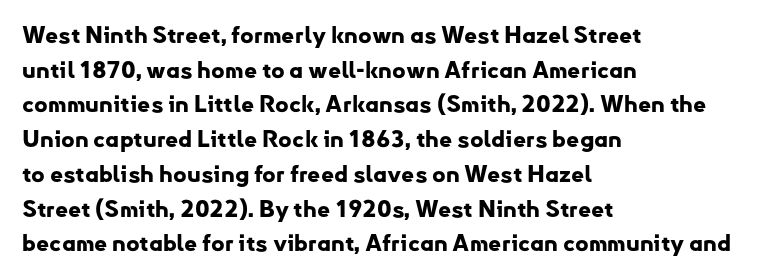
The image shows 23 px bold type, upright; set left-aligned, normal line spacing (1.51x), normal letter spacing, not underlined.
